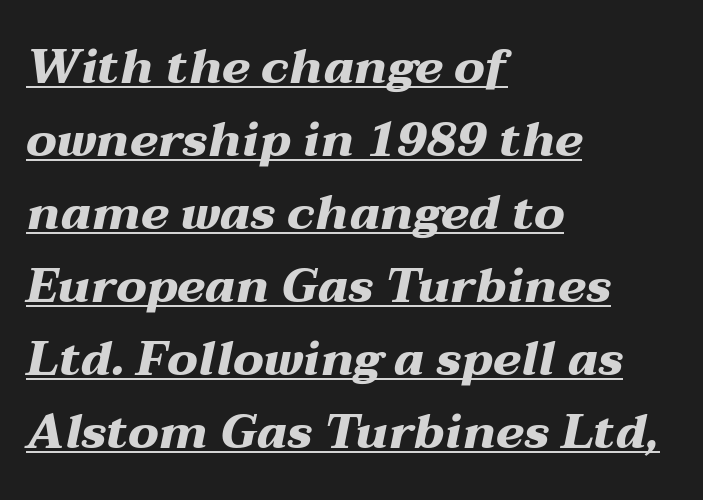
{"italic": "yes", "lean": "right", "slant_degrees": 12, "bold": "yes", "weight": "heavy", "width": "wide", "stroke_contrast": "medium", "x_height": "medium", "monospaced": "no", "underline": "yes", "align": "left", "line_spacing": "normal", "line_spacing_ratio": 1.52, "letter_spacing": "normal", "letter_spacing_em": 0.0, "glyph_px": 48}
